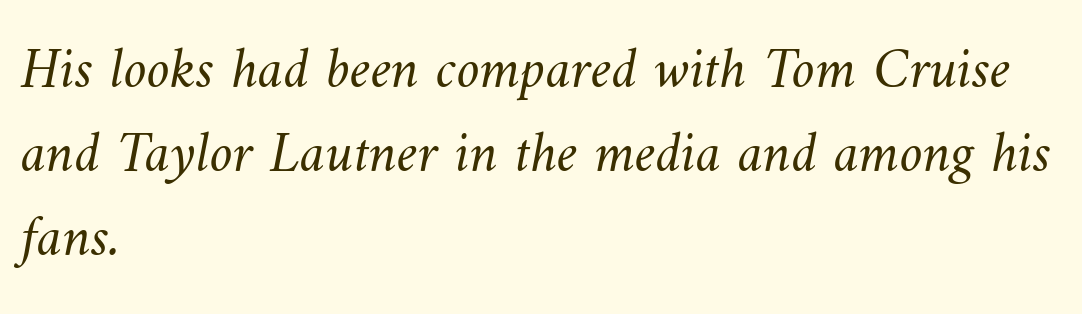
Nobody touched the tracking dial on this one. Is the type heavy? It reads as light-to-regular instead. Think of a printed novel: that variable character pitch is what you see here. The line-height multiplier appears to be the usual default. Does the copy run flush right? No — it runs flush left. The space beneath each line is pristine and unruled.
